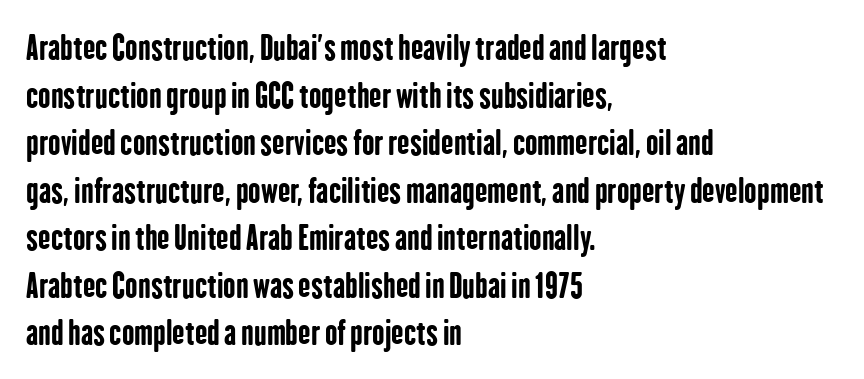
{"serif": "no", "italic": "no", "bold": "yes", "weight": "bold", "width": "condensed", "stroke_contrast": "low", "x_height": "medium", "monospaced": "no", "underline": "no", "align": "left", "line_spacing": "normal", "line_spacing_ratio": 1.44, "letter_spacing": "normal", "letter_spacing_em": 0.0, "glyph_px": 33}
